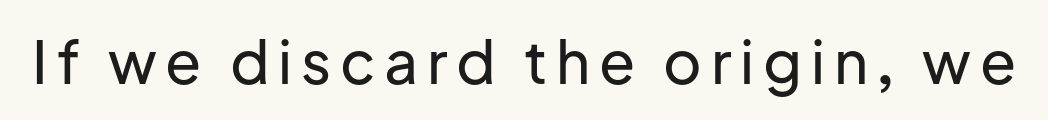
{"serif": "no", "italic": "no", "width": "normal", "stroke_contrast": "low", "x_height": "medium", "monospaced": "no", "underline": "no", "glyph_px": 59}
